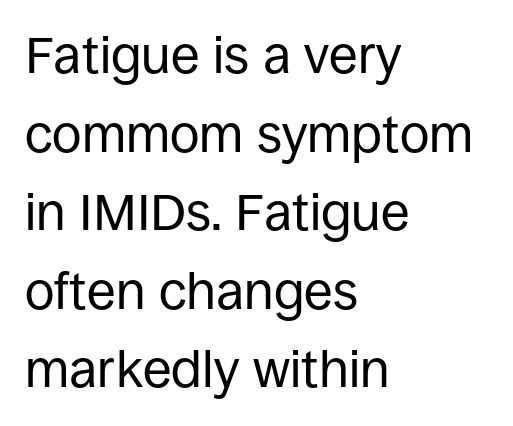
Inter-character spacing is left at the font's built-in metrics. Are there feet on the stems? There aren't — it's a sans. Left-aligned paragraph, ragged on the right. You can tell it's not italic because the verticals are truly vertical.
